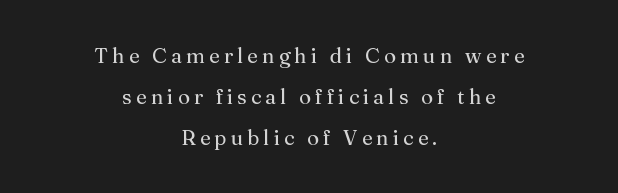
{"italic": "no", "bold": "no", "underline": "no", "align": "center", "line_spacing": "loose", "line_spacing_ratio": 1.95, "letter_spacing": "wide", "letter_spacing_em": 0.2, "glyph_px": 21}
